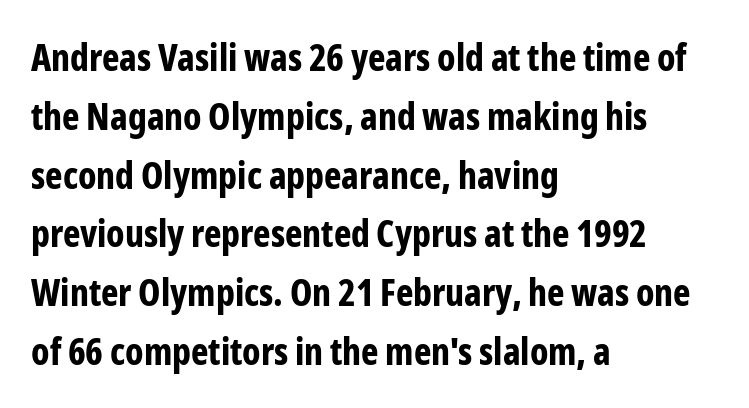
{"serif": "no", "italic": "no", "bold": "yes", "weight": "bold", "width": "condensed", "stroke_contrast": "low", "x_height": "medium", "monospaced": "no", "underline": "no", "align": "left", "line_spacing": "normal", "line_spacing_ratio": 1.59, "letter_spacing": "normal", "letter_spacing_em": 0.0, "glyph_px": 37}
